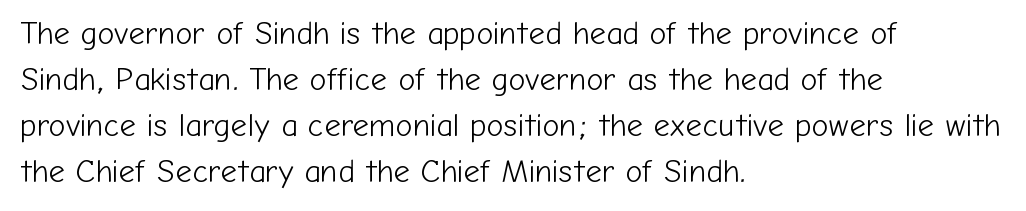
{"serif": "no", "italic": "no", "bold": "no", "weight": "light", "width": "normal", "stroke_contrast": "low", "x_height": "medium", "monospaced": "no", "underline": "no", "align": "left", "line_spacing": "normal", "line_spacing_ratio": 1.44, "letter_spacing": "normal", "letter_spacing_em": 0.0, "glyph_px": 32}
